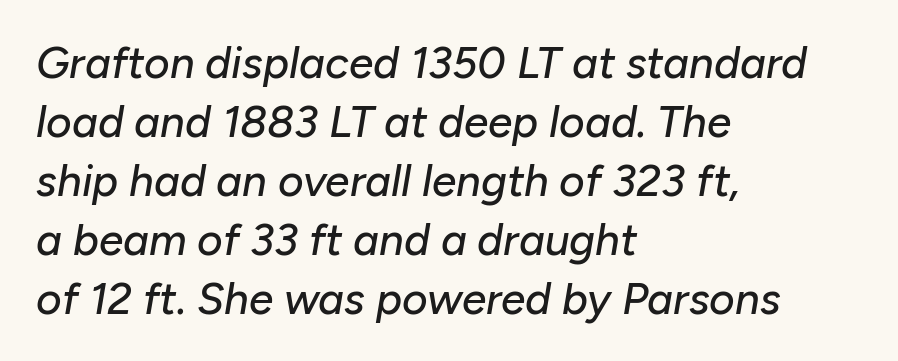
{"italic": "yes", "lean": "right", "slant_degrees": 10, "width": "normal", "stroke_contrast": "low", "x_height": "medium", "monospaced": "no", "underline": "no", "align": "left", "line_spacing": "normal", "line_spacing_ratio": 1.34, "letter_spacing": "normal", "letter_spacing_em": 0.0, "glyph_px": 44}
